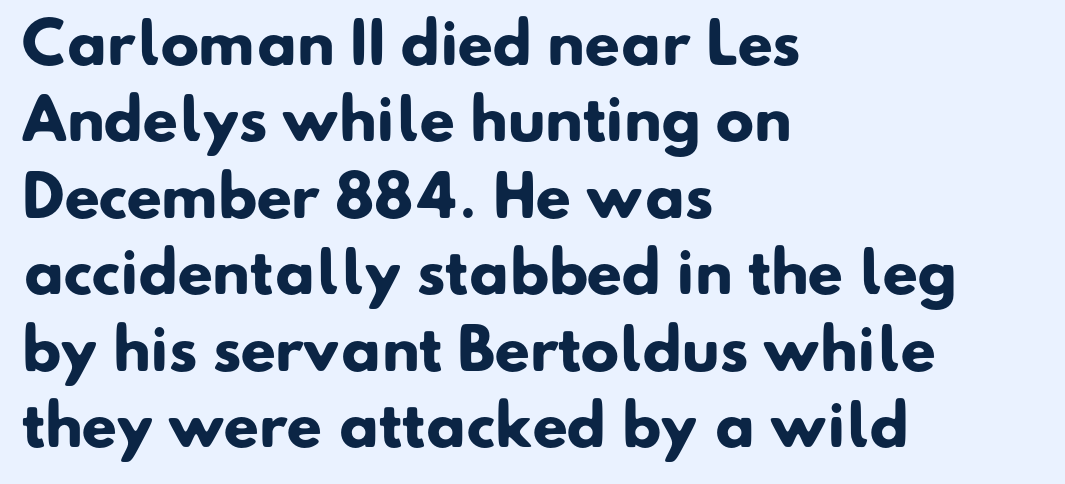
Q: Is the text bold? A: Yes.
Q: Is the typeface a serif or a sans-serif typeface? A: Sans-serif.
Q: Is the text underlined? A: No.
Q: How is the paragraph aligned? A: Left-aligned.
Q: Is the spacing between letters normal or unusually wide? A: Normal.
Q: Is the spacing between lines tight, normal or loose? A: Normal.
Q: Width (condensed, normal, or wide)? A: Normal.
Q: Stroke contrast? A: Low.
Q: x-height? A: Small.
Q: Monospaced? A: No.
